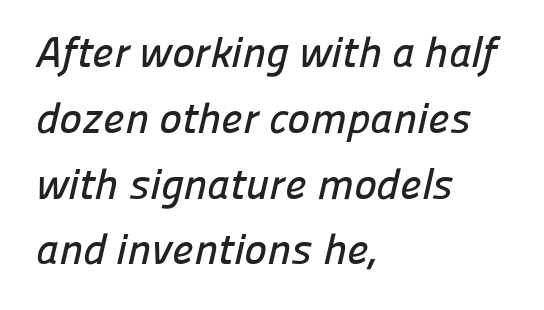
The image shows 43 px sans-serif type; set left-aligned, normal line spacing (1.53x), normal letter spacing, not underlined; low stroke contrast and a medium x-height.
